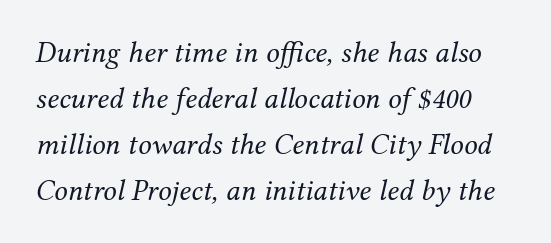
{"serif": "yes", "italic": "yes", "lean": "right", "slant_degrees": 12, "bold": "no", "weight": "regular", "width": "normal", "stroke_contrast": "medium", "x_height": "medium", "monospaced": "no", "underline": "no", "line_spacing": "normal", "line_spacing_ratio": 1.53, "letter_spacing": "normal", "letter_spacing_em": 0.0, "glyph_px": 30}
